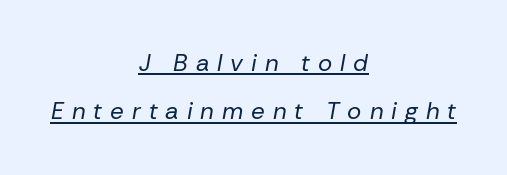
The image shows 24 px text type, italic (leaning right); set centered, loose line spacing (2.02x), unusually wide letter spacing (+0.33 em), underlined.
